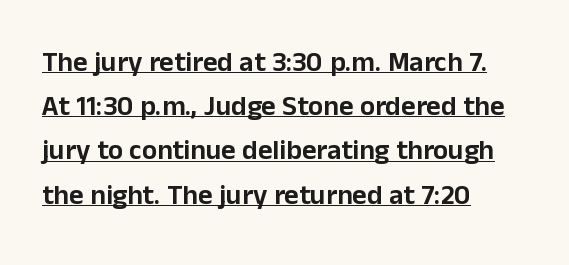
{"serif": "no", "italic": "no", "width": "normal", "stroke_contrast": "low", "x_height": "medium", "monospaced": "no", "underline": "yes", "align": "left", "line_spacing": "normal", "line_spacing_ratio": 1.58, "letter_spacing": "normal", "letter_spacing_em": 0.0, "glyph_px": 28}
